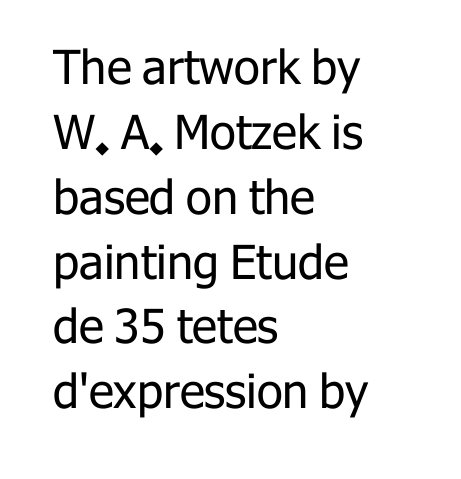
Q: Is the text bold? A: No.
Q: Is the text italic (slanted)? A: No, it is upright.
Q: Is the typeface a serif or a sans-serif typeface? A: Sans-serif.
Q: Is the text underlined? A: No.
Q: How is the paragraph aligned? A: Left-aligned.
Q: Is the spacing between letters normal or unusually wide? A: Normal.
Q: Is the spacing between lines tight, normal or loose? A: Normal.
Q: Width (condensed, normal, or wide)? A: Normal.
Q: Stroke contrast? A: Low.
Q: x-height? A: Medium.
Q: Monospaced? A: No.
